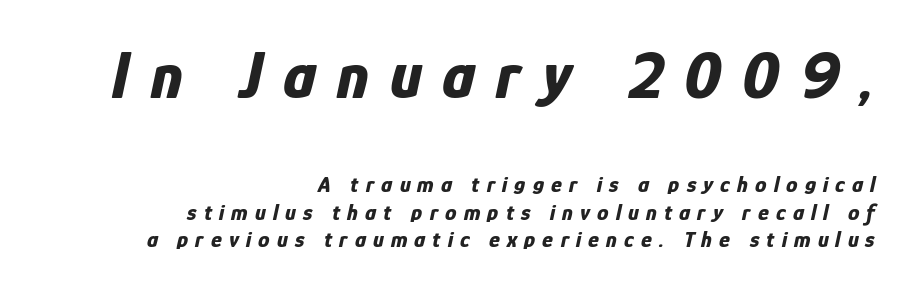
Q: Is the text bold? A: Yes.
Q: Is the text italic (slanted)? A: Yes, it leans right by about 12 degrees.
Q: Is the text underlined? A: No.
Q: How is the paragraph aligned? A: Right-aligned.
Q: Is the spacing between letters normal or unusually wide? A: Unusually wide.
Q: Which block of text is set in a larger size, the first (top) or the second (bottom)? A: The first (top) one.
Q: Width (condensed, normal, or wide)? A: Condensed.
Q: Stroke contrast? A: Low.
Q: x-height? A: Medium.
Q: Monospaced? A: No.
